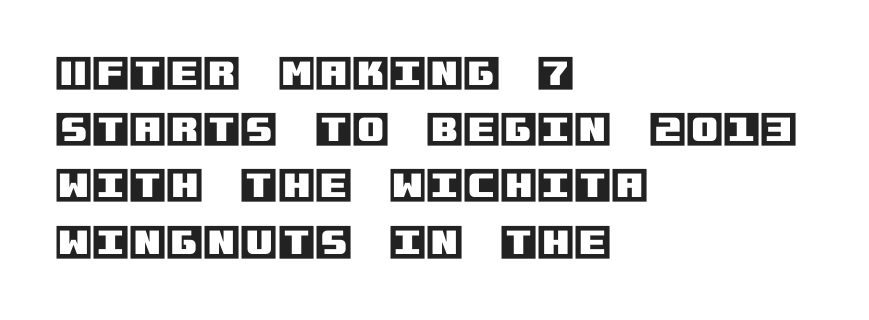
The image shows 38 px text type, upright; set left-aligned, normal line spacing (1.48x), normal letter spacing, not underlined; a large x-height.
